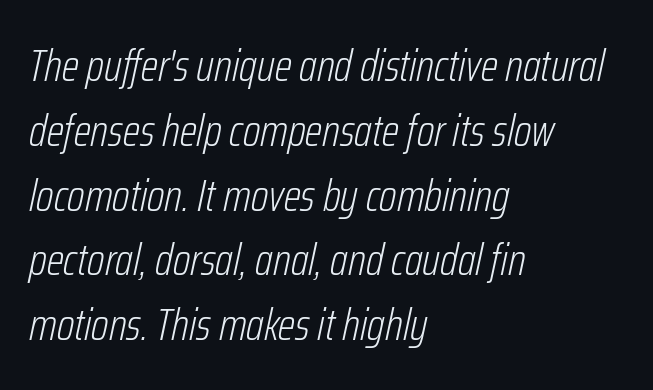
{"italic": "yes", "lean": "right", "slant_degrees": 12, "bold": "no", "weight": "light", "width": "condensed", "stroke_contrast": "low", "x_height": "medium", "monospaced": "no", "underline": "no", "align": "left", "line_spacing": "normal", "line_spacing_ratio": 1.44, "letter_spacing": "normal", "letter_spacing_em": 0.0, "glyph_px": 45}
